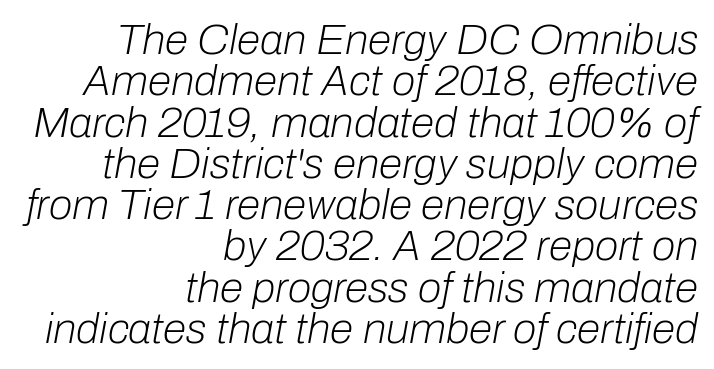
{"italic": "yes", "lean": "right", "slant_degrees": 10, "bold": "no", "weight": "light", "width": "normal", "stroke_contrast": "low", "x_height": "medium", "monospaced": "no", "underline": "no", "align": "right", "line_spacing": "tight", "line_spacing_ratio": 0.96, "letter_spacing": "normal", "letter_spacing_em": 0.0, "glyph_px": 43}
